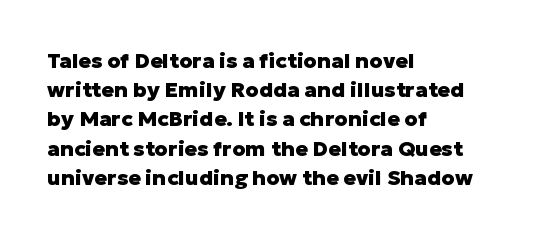
The image shows 21 px bold type, upright; set left-aligned, normal line spacing (1.39x), normal letter spacing, not underlined.
